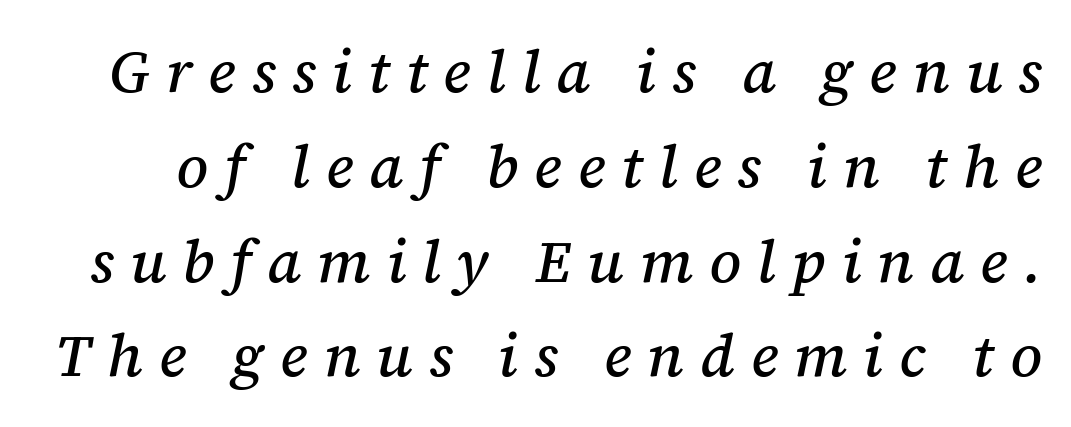
Q: Is the text italic (slanted)? A: Yes, it leans right by about 12 degrees.
Q: Is the typeface a serif or a sans-serif typeface? A: Serif.
Q: Is the text underlined? A: No.
Q: Is the spacing between letters normal or unusually wide? A: Unusually wide.
Q: Is the spacing between lines tight, normal or loose? A: Normal.
Q: Width (condensed, normal, or wide)? A: Normal.
Q: Stroke contrast? A: Medium.
Q: x-height? A: Medium.
Q: Monospaced? A: No.
